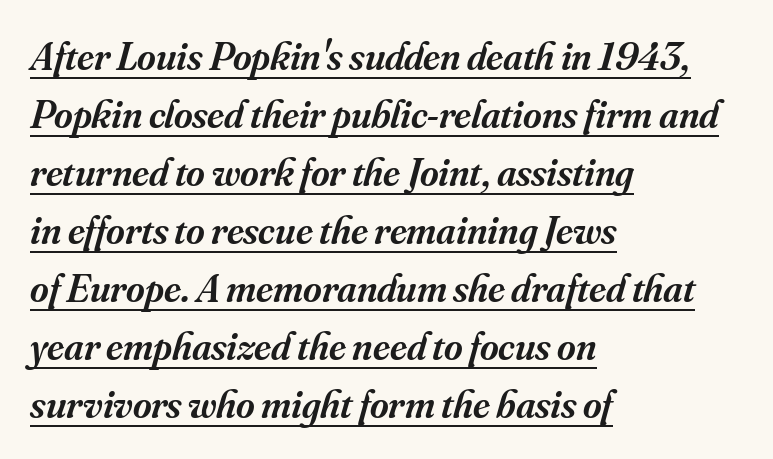
{"serif": "yes", "italic": "yes", "lean": "right", "slant_degrees": 16, "bold": "semi", "weight": "semibold", "width": "normal", "stroke_contrast": "medium", "x_height": "small", "monospaced": "no", "underline": "yes", "align": "left", "line_spacing": "normal", "line_spacing_ratio": 1.45, "letter_spacing": "normal", "letter_spacing_em": 0.0, "glyph_px": 40}
